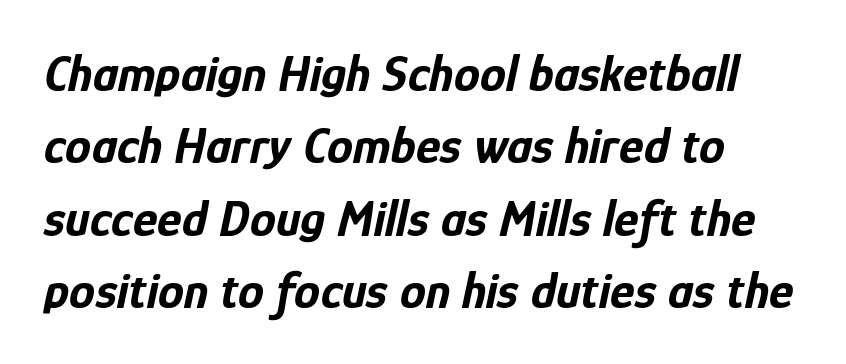
Q: Is the text bold? A: Yes.
Q: Is the text italic (slanted)? A: Yes, it leans right by about 12 degrees.
Q: Is the text underlined? A: No.
Q: How is the paragraph aligned? A: Left-aligned.
Q: Is the spacing between letters normal or unusually wide? A: Normal.
Q: Is the spacing between lines tight, normal or loose? A: Normal.
Q: Width (condensed, normal, or wide)? A: Condensed.
Q: Stroke contrast? A: Low.
Q: x-height? A: Medium.
Q: Monospaced? A: No.
